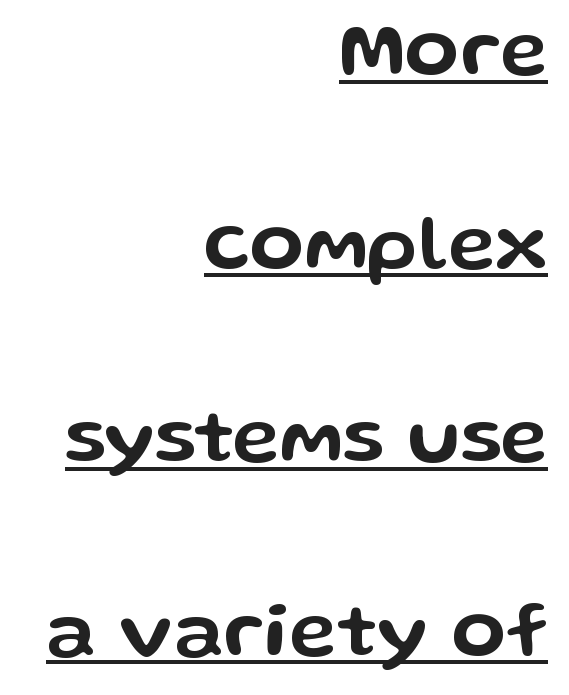
What decoration does the sample have? An underline. Does the type have serifs? No, each stem ends abruptly. Students, note that the glyphs here touch the page at normal intervals. Successive baselines arrive slowly, with a big drop between each.
